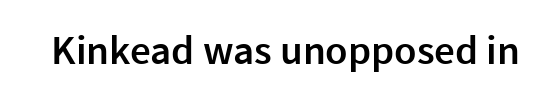
Q: Is the text bold? A: Semi-bold.
Q: Is the text italic (slanted)? A: No, it is upright.
Q: Is the typeface a serif or a sans-serif typeface? A: Sans-serif.
Q: Is the text underlined? A: No.
Q: Is the spacing between letters normal or unusually wide? A: Normal.
Q: Width (condensed, normal, or wide)? A: Normal.
Q: x-height? A: Medium.
Q: Monospaced? A: No.
